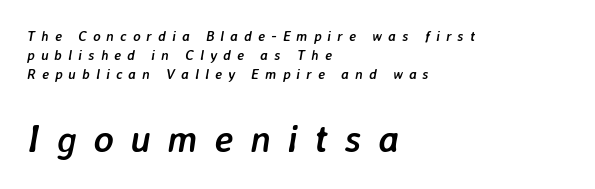
The image shows 38 px semibold type, italic (leaning right); set left-aligned, normal line spacing (1.34x), unusually wide letter spacing (+0.44 em), not underlined; the second (bottom) block is 2.71x larger; low stroke contrast and a medium x-height.
